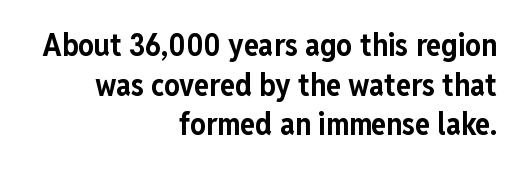
The image shows 31 px bold, condensed sans-serif type, upright; set right-aligned, normal line spacing (1.28x), normal letter spacing, not underlined; low stroke contrast and a medium x-height.
